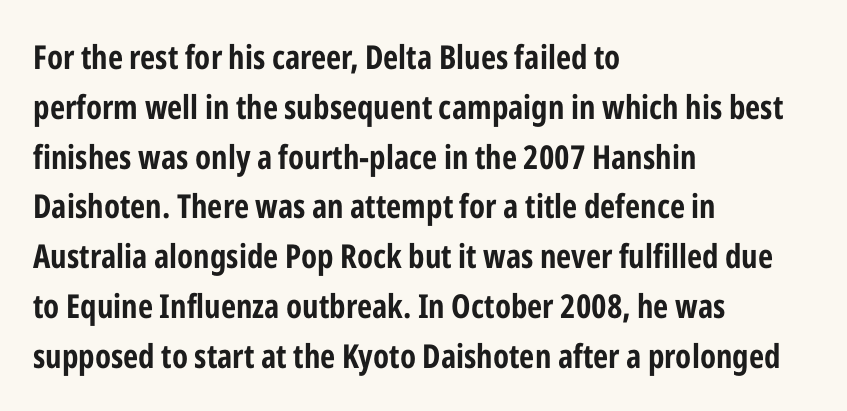
Layout note: lines flush left. Heavy, bold letterforms. A clean baseline with only descenders dipping below it. Proportional: the letters do not fall into vertical columns.
